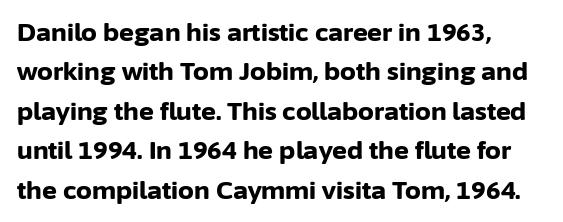
The image shows 25 px bold type, upright; set left-aligned, normal line spacing (1.58x), normal letter spacing, not underlined.
